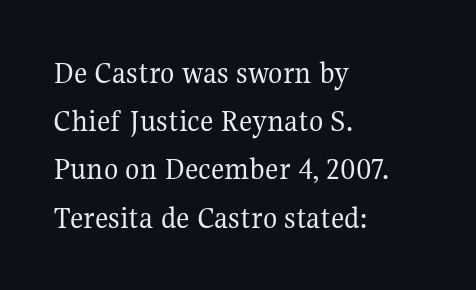
{"serif": "yes", "italic": "no", "bold": "no", "weight": "regular", "width": "normal", "stroke_contrast": "medium", "x_height": "medium", "monospaced": "no", "underline": "no", "align": "left", "line_spacing": "normal", "line_spacing_ratio": 1.46, "letter_spacing": "normal", "letter_spacing_em": 0.0, "glyph_px": 33}
